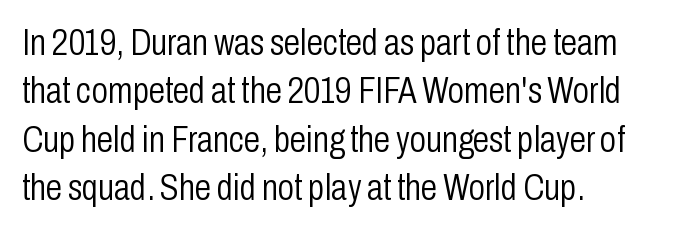
Q: Is the text bold? A: No.
Q: Is the text italic (slanted)? A: No, it is upright.
Q: Is the typeface a serif or a sans-serif typeface? A: Sans-serif.
Q: Is the text underlined? A: No.
Q: How is the paragraph aligned? A: Left-aligned.
Q: Is the spacing between letters normal or unusually wide? A: Normal.
Q: Is the spacing between lines tight, normal or loose? A: Normal.
Q: Width (condensed, normal, or wide)? A: Condensed.
Q: Stroke contrast? A: Low.
Q: x-height? A: Medium.
Q: Monospaced? A: No.
